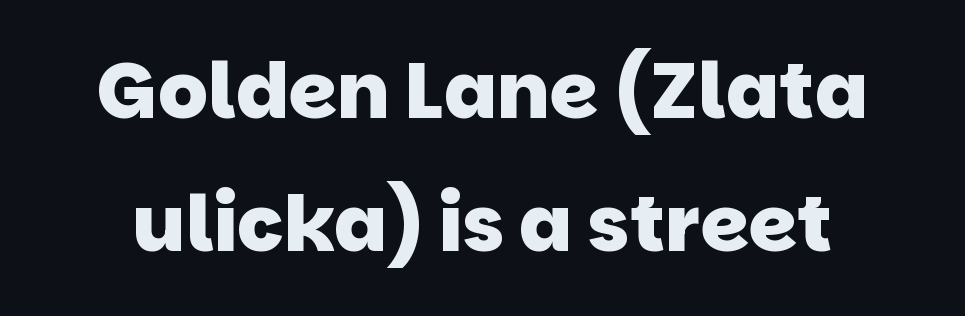
Q: Is the text bold? A: Yes.
Q: Is the typeface a serif or a sans-serif typeface? A: Sans-serif.
Q: Is the text underlined? A: No.
Q: Is the spacing between letters normal or unusually wide? A: Normal.
Q: Width (condensed, normal, or wide)? A: Normal.
Q: Stroke contrast? A: Low.
Q: x-height? A: Large.
Q: Monospaced? A: No.
